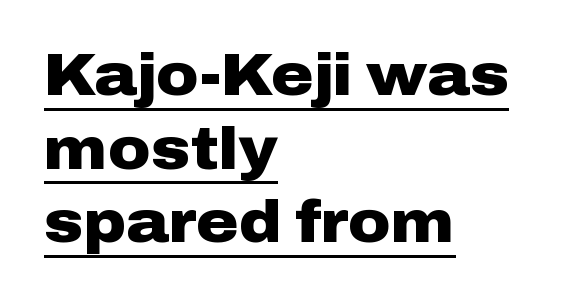
The image shows 58 px heavy, wide sans-serif type, upright; set left-aligned, normal line spacing (1.27x), normal letter spacing, underlined; low stroke contrast and a medium x-height.
